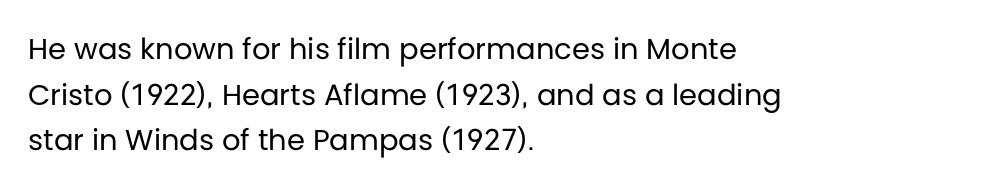
Q: Is the text bold? A: No.
Q: Is the text italic (slanted)? A: No, it is upright.
Q: Is the typeface a serif or a sans-serif typeface? A: Sans-serif.
Q: Is the text underlined? A: No.
Q: How is the paragraph aligned? A: Left-aligned.
Q: Is the spacing between letters normal or unusually wide? A: Normal.
Q: Is the spacing between lines tight, normal or loose? A: Normal.
Q: Width (condensed, normal, or wide)? A: Normal.
Q: Stroke contrast? A: Low.
Q: x-height? A: Large.
Q: Monospaced? A: No.
